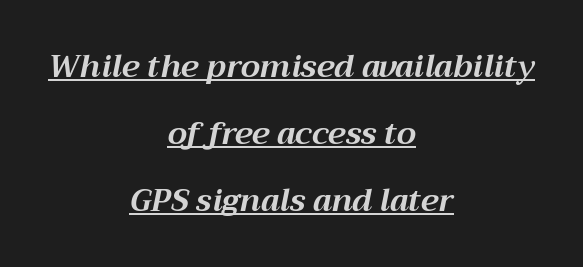
Q: Is the text bold? A: Yes.
Q: Is the text italic (slanted)? A: Yes, it leans right by about 12 degrees.
Q: Is the text underlined? A: Yes.
Q: How is the paragraph aligned? A: Centered.
Q: Is the spacing between letters normal or unusually wide? A: Normal.
Q: Is the spacing between lines tight, normal or loose? A: Loose.
Q: Width (condensed, normal, or wide)? A: Normal.
Q: Stroke contrast? A: Medium.
Q: x-height? A: Medium.
Q: Monospaced? A: No.
